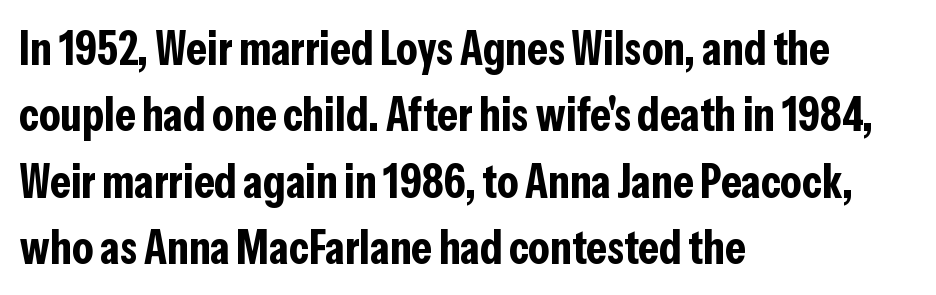
The image shows 47 px bold, condensed sans-serif type, upright; set left-aligned, normal line spacing (1.41x), normal letter spacing, not underlined; low stroke contrast and a medium x-height.
